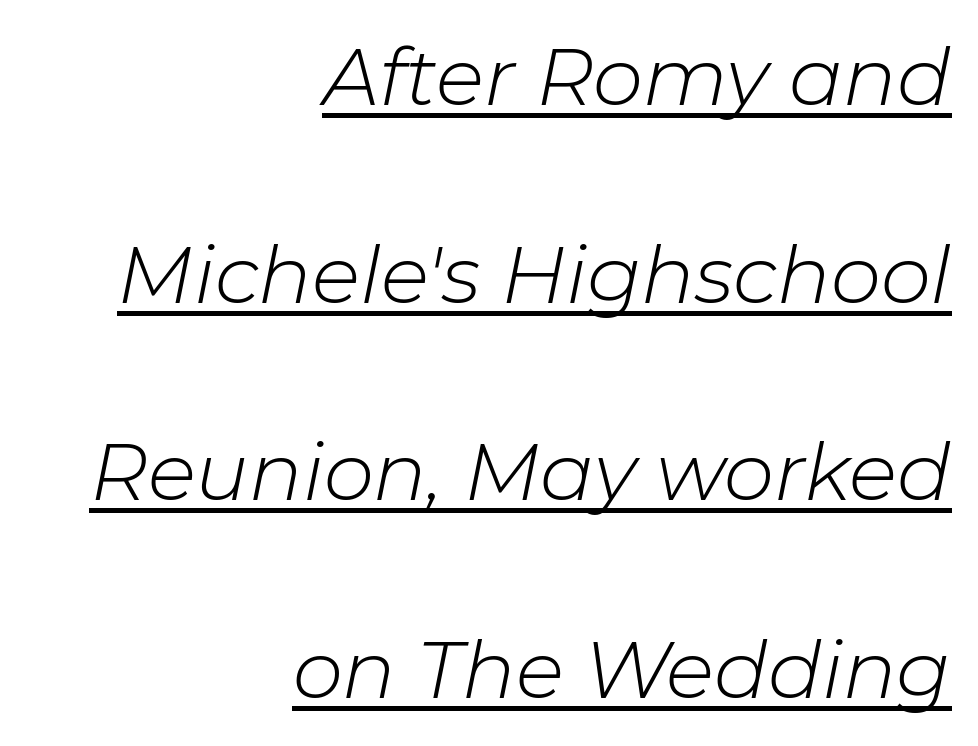
The image shows 80 px light type, italic (leaning right); set right-aligned, loose line spacing (2.47x), normal letter spacing, underlined; low stroke contrast and a medium x-height.
